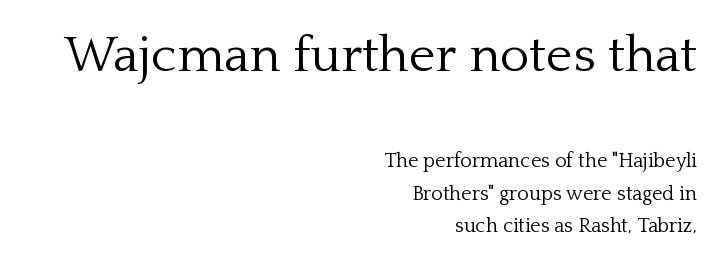
{"serif": "yes", "italic": "no", "bold": "no", "weight": "light", "width": "normal", "stroke_contrast": "low", "x_height": "medium", "monospaced": "no", "underline": "no", "align": "right", "line_spacing": "normal", "line_spacing_ratio": 1.62, "letter_spacing": "normal", "letter_spacing_em": 0.0, "larger_block": "first", "size_ratio": 2.55, "glyph_px": 51}
